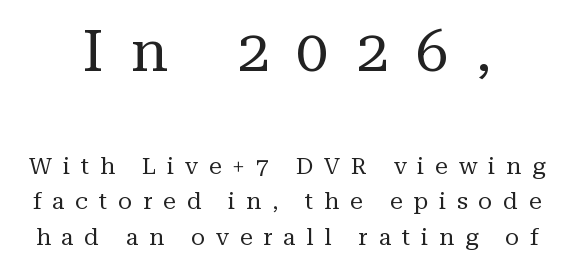
{"serif": "yes", "italic": "no", "bold": "no", "weight": "regular", "width": "normal", "stroke_contrast": "medium", "x_height": "medium", "monospaced": "no", "underline": "no", "align": "center", "line_spacing": "normal", "line_spacing_ratio": 1.53, "letter_spacing": "wide", "letter_spacing_em": 0.47, "larger_block": "first", "size_ratio": 2.52, "glyph_px": 58}
